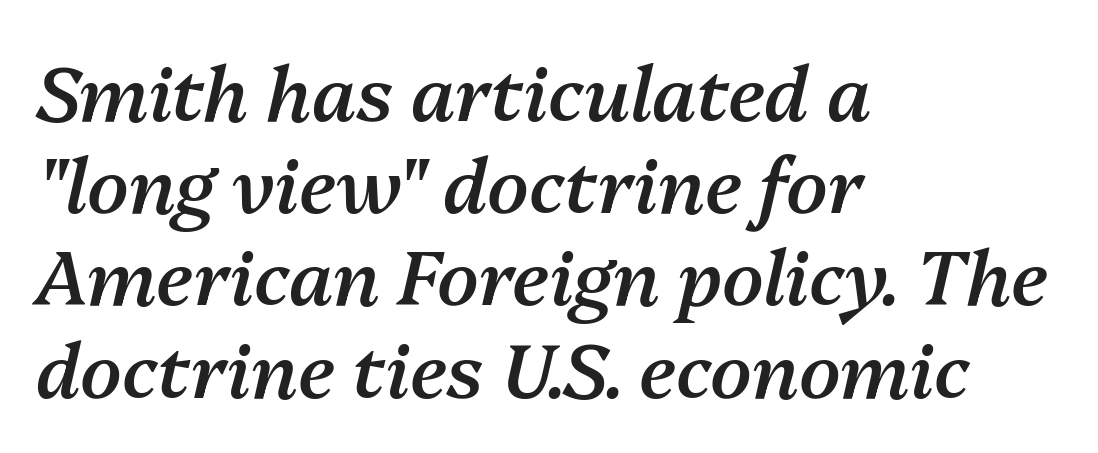
The image shows 75 px semibold type, italic (leaning right); set left-aligned, line spacing 1.23x, normal letter spacing, not underlined; medium stroke contrast and a medium x-height.
